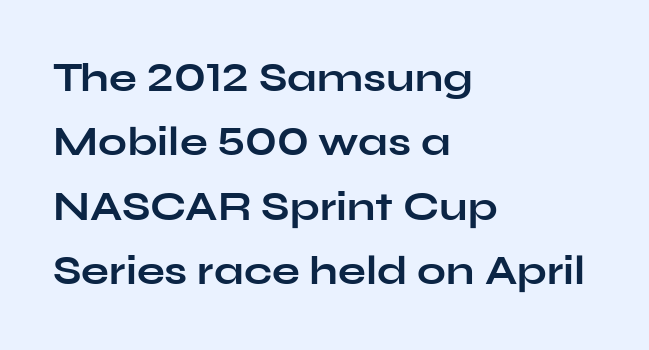
The image shows 41 px bold, wide sans-serif type, upright; set left-aligned, normal line spacing (1.57x), normal letter spacing, not underlined; low stroke contrast and a medium x-height.
